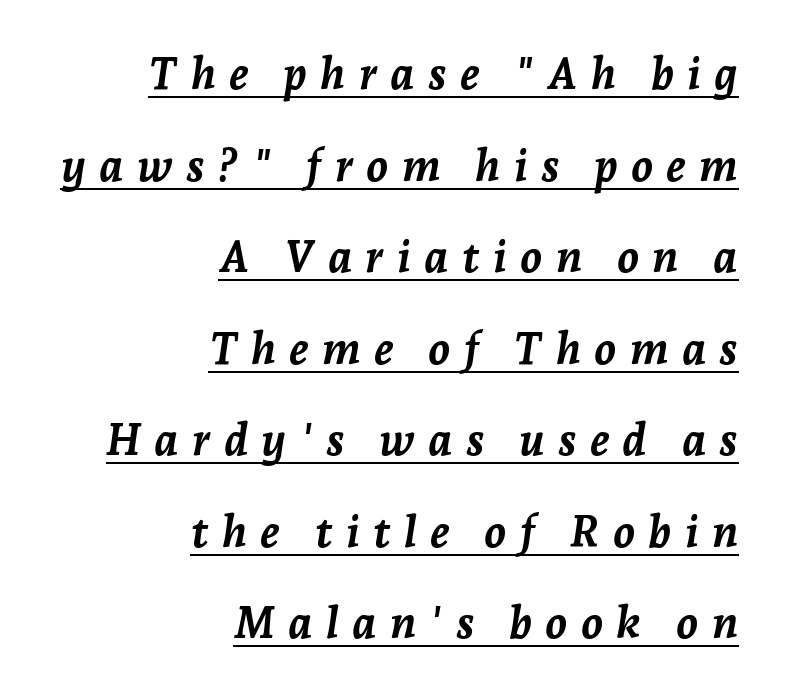
Caption: multi-line text, flush right, ragged left. Compared with typical body copy, the letter spacing here is much looser. Emphasis is given by a line drawn under the lettering. The letters advance in unequal steps, a hallmark of proportional type.
